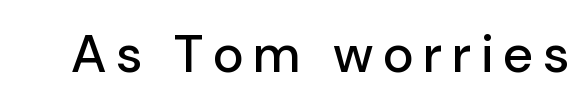
Q: Is the text italic (slanted)? A: No, it is upright.
Q: Is the typeface a serif or a sans-serif typeface? A: Sans-serif.
Q: Is the text underlined? A: No.
Q: Width (condensed, normal, or wide)? A: Normal.
Q: Stroke contrast? A: Low.
Q: x-height? A: Medium.
Q: Monospaced? A: No.
